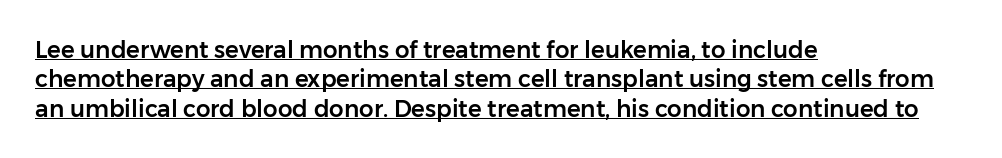
{"italic": "no", "underline": "yes", "align": "left", "line_spacing": "normal", "line_spacing_ratio": 1.28, "letter_spacing": "normal", "letter_spacing_em": 0.0, "glyph_px": 23}
